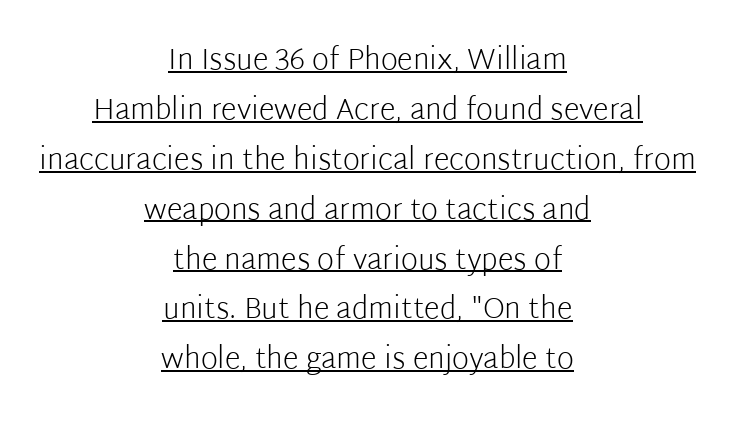
{"serif": "no", "italic": "no", "bold": "no", "weight": "light", "width": "normal", "stroke_contrast": "low", "x_height": "medium", "monospaced": "no", "underline": "yes", "align": "center", "line_spacing_ratio": 1.72, "letter_spacing": "normal", "letter_spacing_em": 0.0, "glyph_px": 29}
